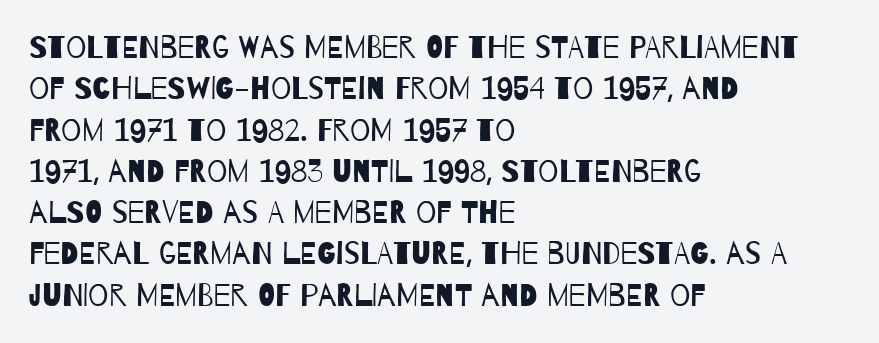
Q: Is the text bold? A: No.
Q: Is the typeface a serif or a sans-serif typeface? A: Sans-serif.
Q: Is the text underlined? A: No.
Q: How is the paragraph aligned? A: Left-aligned.
Q: Is the spacing between letters normal or unusually wide? A: Normal.
Q: Is the spacing between lines tight, normal or loose? A: Normal.
Q: Width (condensed, normal, or wide)? A: Condensed.
Q: Stroke contrast? A: Low.
Q: x-height? A: Large.
Q: Monospaced? A: No.
